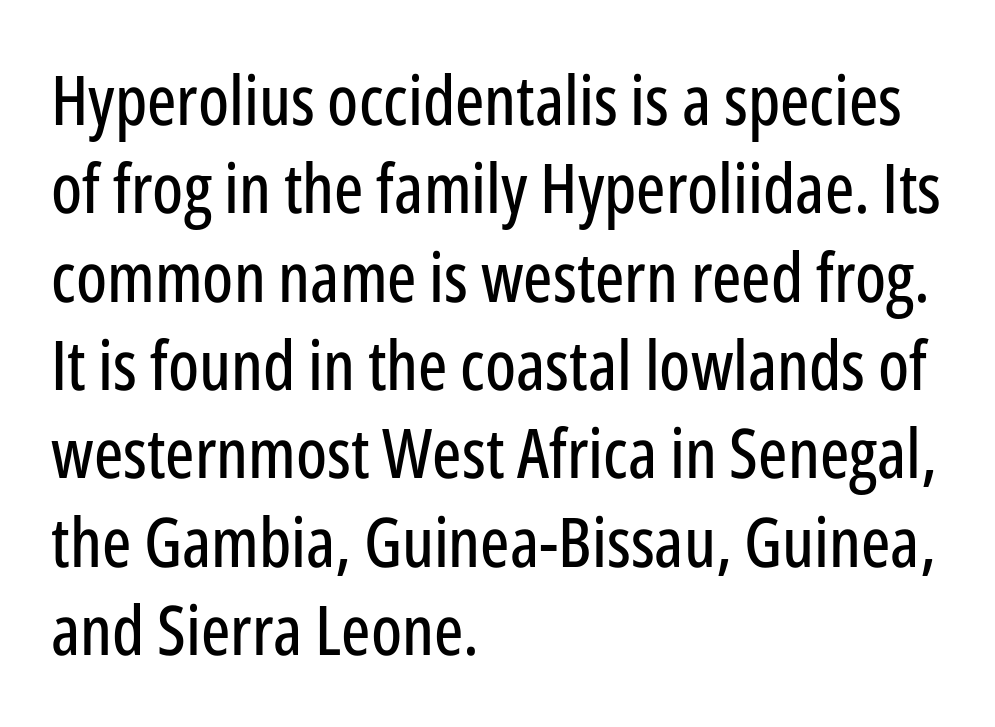
Q: Is the text italic (slanted)? A: No, it is upright.
Q: Is the typeface a serif or a sans-serif typeface? A: Sans-serif.
Q: Is the text underlined? A: No.
Q: How is the paragraph aligned? A: Left-aligned.
Q: Is the spacing between letters normal or unusually wide? A: Normal.
Q: Is the spacing between lines tight, normal or loose? A: Normal.
Q: Width (condensed, normal, or wide)? A: Condensed.
Q: Stroke contrast? A: Low.
Q: x-height? A: Medium.
Q: Monospaced? A: No.
